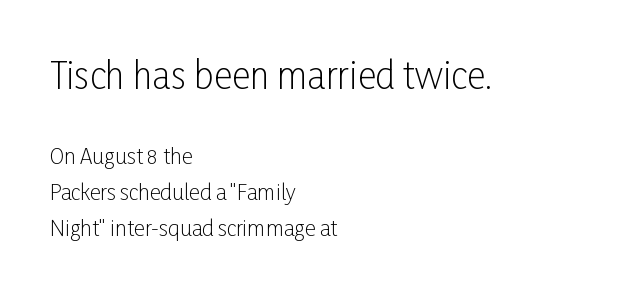
{"serif": "no", "italic": "no", "bold": "no", "weight": "light", "width": "condensed", "stroke_contrast": "low", "x_height": "medium", "monospaced": "no", "underline": "no", "align": "left", "line_spacing_ratio": 1.72, "letter_spacing": "normal", "letter_spacing_em": 0.0, "larger_block": "first", "size_ratio": 1.71, "glyph_px": 36}
